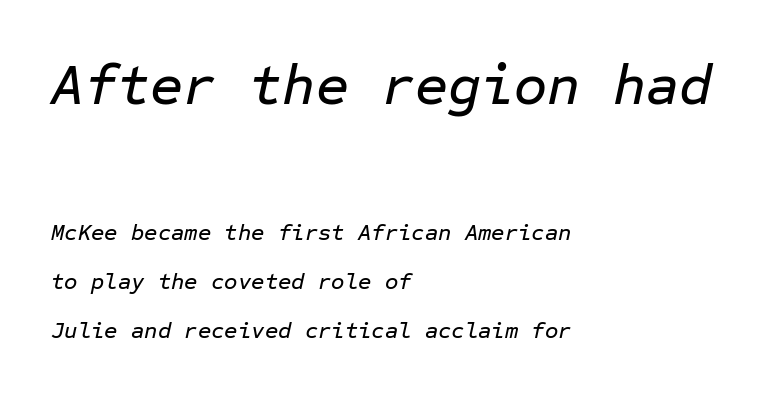
The specimen reads as italic at a glance. Lines of text with bare space underneath. Line beginnings align vertically; line endings do not. The designer gave the opening block more size than the closing block. In terms of letterspacing, this is plain default setting. Looks like terminal output: every glyph gets an equal slot.
